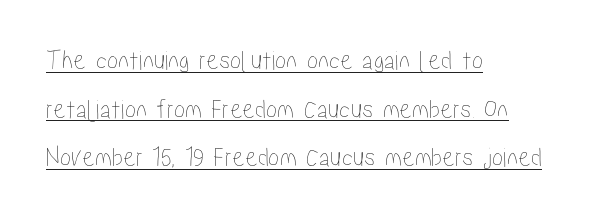
Q: Is the text italic (slanted)? A: No, it is upright.
Q: Is the text underlined? A: Yes.
Q: How is the paragraph aligned? A: Left-aligned.
Q: Is the spacing between letters normal or unusually wide? A: Normal.
Q: Width (condensed, normal, or wide)? A: Condensed.
Q: Stroke contrast? A: Low.
Q: x-height? A: Medium.
Q: Monospaced? A: No.
